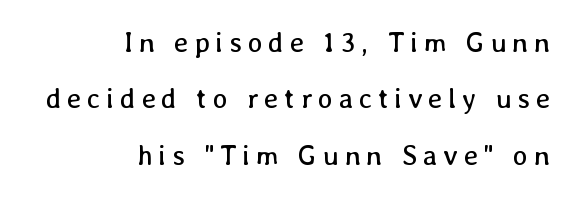
Q: Is the text bold? A: No.
Q: Is the text italic (slanted)? A: No, it is upright.
Q: Is the text underlined? A: No.
Q: How is the paragraph aligned? A: Right-aligned.
Q: Is the spacing between letters normal or unusually wide? A: Unusually wide.
Q: Is the spacing between lines tight, normal or loose? A: Loose.
Q: Width (condensed, normal, or wide)? A: Normal.
Q: Stroke contrast? A: Low.
Q: x-height? A: Medium.
Q: Monospaced? A: No.
